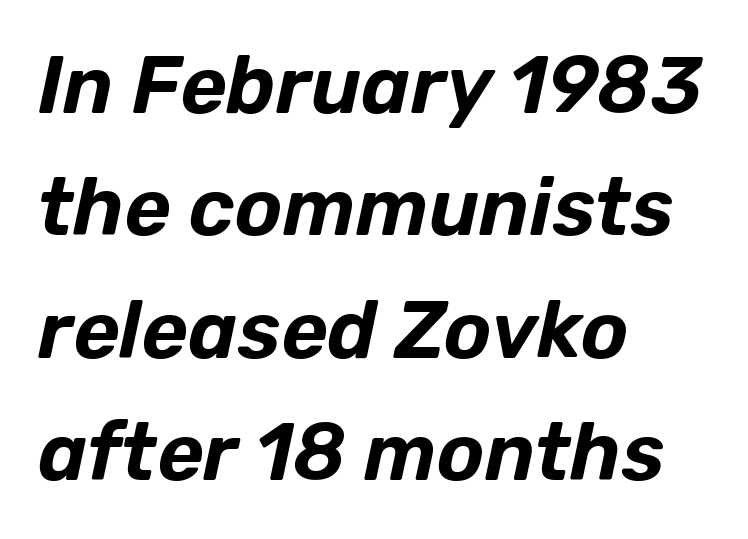
Q: Is the text italic (slanted)? A: Yes, it leans right by about 12 degrees.
Q: Is the text underlined? A: No.
Q: How is the paragraph aligned? A: Left-aligned.
Q: Is the spacing between letters normal or unusually wide? A: Normal.
Q: Is the spacing between lines tight, normal or loose? A: Normal.
Q: Width (condensed, normal, or wide)? A: Normal.
Q: Stroke contrast? A: Low.
Q: x-height? A: Medium.
Q: Monospaced? A: No.
